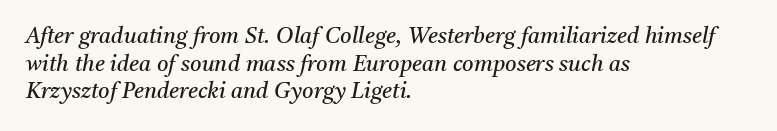
A classic flush-left, rag-right setting is used for this passage. Is the type slanted? Yes — the strokes lean at a clear angle. Baseline-to-baseline distance is the conventional proportion of letter height. This sample uses plain, unmodified letter spacing. The space beneath each line is pristine and unruled.
